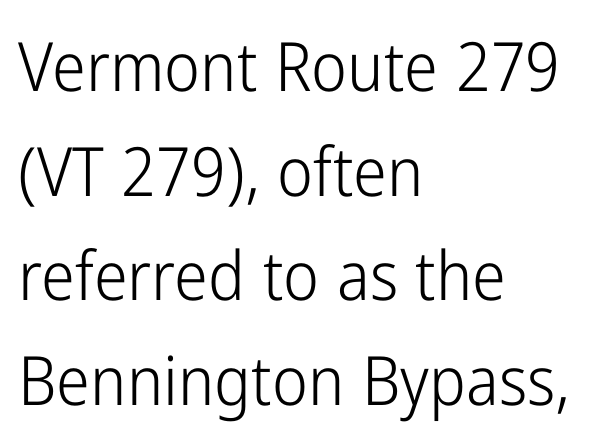
Q: Is the text bold? A: No.
Q: Is the text italic (slanted)? A: No, it is upright.
Q: Is the typeface a serif or a sans-serif typeface? A: Sans-serif.
Q: Is the text underlined? A: No.
Q: How is the paragraph aligned? A: Left-aligned.
Q: Is the spacing between letters normal or unusually wide? A: Normal.
Q: Is the spacing between lines tight, normal or loose? A: Normal.
Q: Width (condensed, normal, or wide)? A: Condensed.
Q: Stroke contrast? A: Low.
Q: x-height? A: Medium.
Q: Monospaced? A: No.
